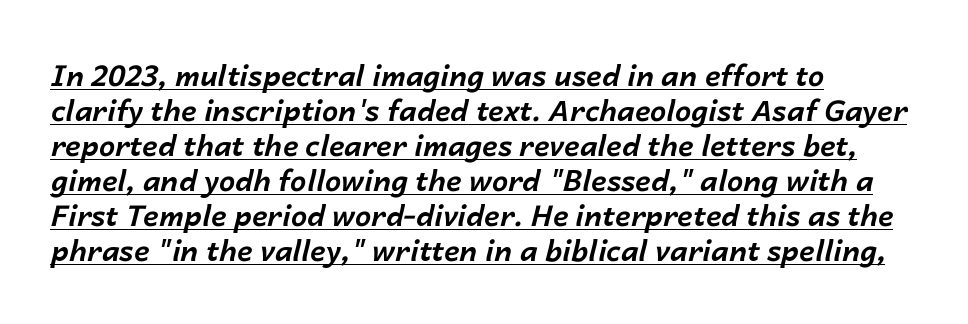
If you drew a line through each stem, it would be angled. Layout note: lines flush left. Observe the ordinary spacing: letters are neighbours, not strangers. The letters are bold, with thick, heavy strokes.
